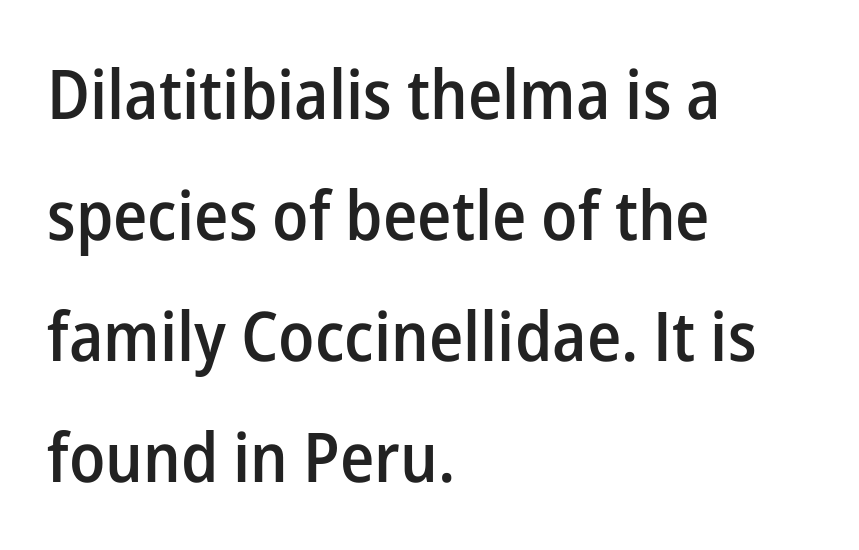
The image shows 68 px semibold sans-serif type, upright; set left-aligned, line spacing 1.78x, normal letter spacing, not underlined; low stroke contrast and a medium x-height.
